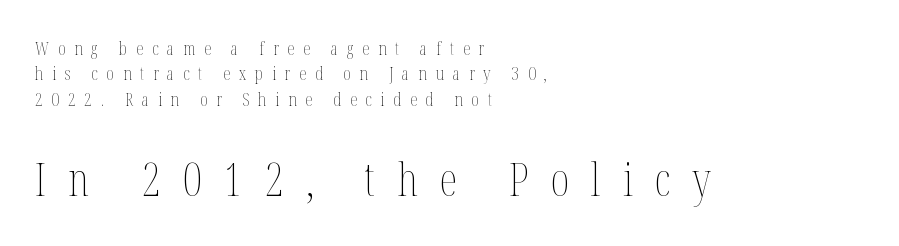
The image shows 45 px thin, condensed type, upright; set left-aligned, normal line spacing (1.41x), unusually wide letter spacing (+0.49 em), not underlined; the second (bottom) block is 2.5x larger; medium stroke contrast and a medium x-height.
